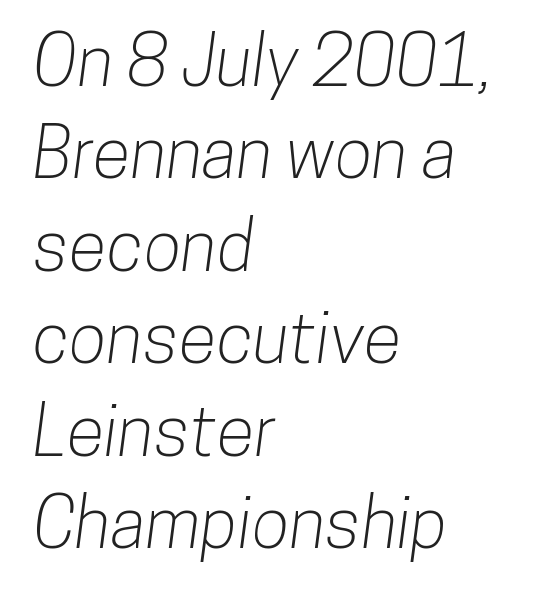
The image shows 70 px condensed sans-serif type; set left-aligned, normal line spacing (1.32x), normal letter spacing, not underlined; low stroke contrast and a medium x-height.
